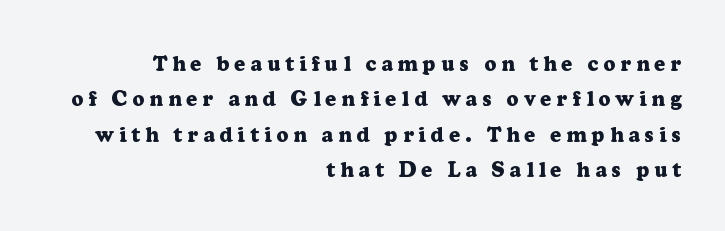
Q: Is the text bold? A: Yes.
Q: Is the text italic (slanted)? A: No, it is upright.
Q: Is the text underlined? A: No.
Q: How is the paragraph aligned? A: Right-aligned.
Q: Is the spacing between letters normal or unusually wide? A: Unusually wide.
Q: Is the spacing between lines tight, normal or loose? A: Normal.
